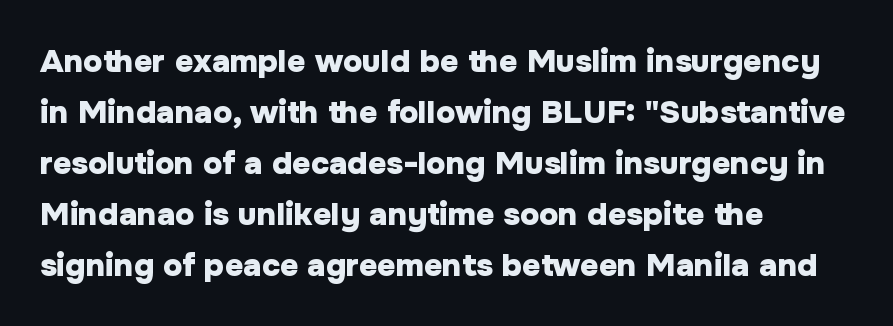
{"serif": "no", "italic": "no", "bold": "yes", "weight": "heavy", "width": "normal", "stroke_contrast": "low", "x_height": "medium", "monospaced": "no", "underline": "no", "align": "left", "line_spacing": "normal", "line_spacing_ratio": 1.59, "letter_spacing": "normal", "letter_spacing_em": 0.0, "glyph_px": 32}
